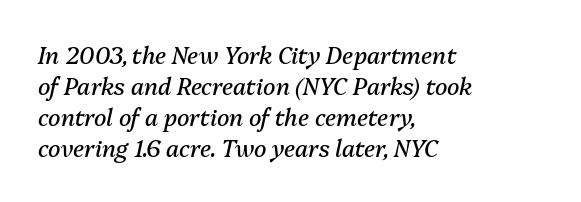
The image shows 23 px text type, italic (leaning right); set left-aligned, normal line spacing (1.35x), normal letter spacing, not underlined.
